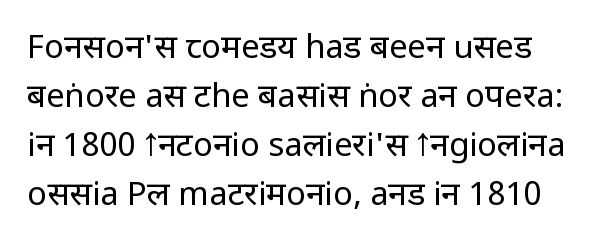
The strip under each line holds only bare page. This is roman type, the default non-slanted kind. Looks like regular typesetting: each glyph gets only the width it needs. Does the type have serifs? No, each stem ends abruptly. The letterforms sit shoulder to shoulder at normal distance. Vertically, the passage feels balanced, rows spaced as you'd expect.
